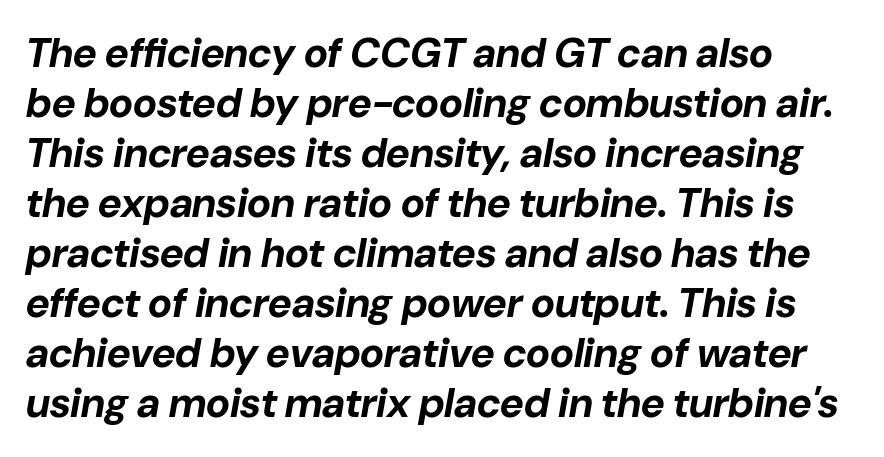
{"italic": "yes", "lean": "right", "slant_degrees": 10, "bold": "yes", "weight": "bold", "width": "normal", "stroke_contrast": "low", "x_height": "medium", "monospaced": "no", "underline": "no", "align": "left", "line_spacing_ratio": 1.22, "letter_spacing": "normal", "letter_spacing_em": 0.0, "glyph_px": 41}
